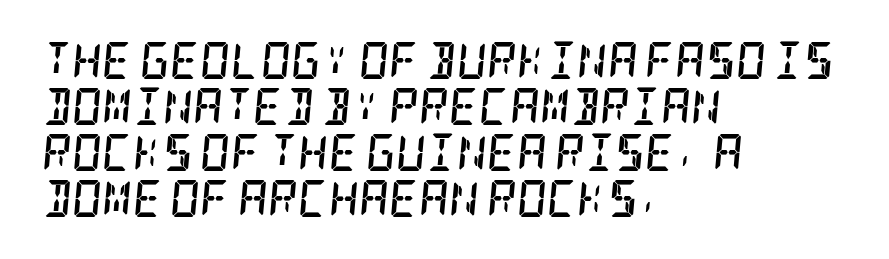
{"serif": "yes", "italic": "yes", "lean": "right", "slant_degrees": 5, "bold": "yes", "weight": "semibold", "width": "condensed", "stroke_contrast": "low", "x_height": "large", "underline": "no", "align": "left", "line_spacing_ratio": 1.24, "letter_spacing": "normal", "letter_spacing_em": 0.0, "glyph_px": 37}
